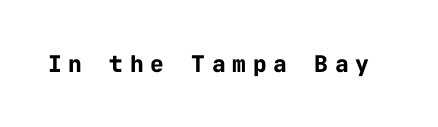
Q: Is the text bold? A: Yes.
Q: Is the text italic (slanted)? A: No, it is upright.
Q: Is the text underlined? A: No.
Q: Is the spacing between letters normal or unusually wide? A: Unusually wide.
